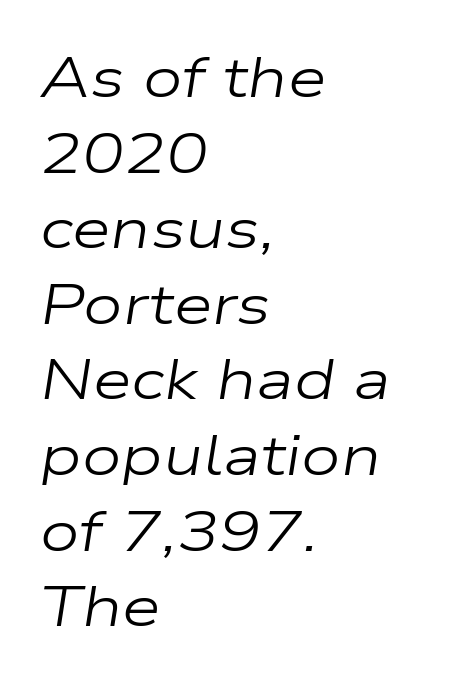
Q: Is the text bold? A: No.
Q: Is the text italic (slanted)? A: Yes, it leans right by about 9 degrees.
Q: Is the text underlined? A: No.
Q: How is the paragraph aligned? A: Left-aligned.
Q: Is the spacing between letters normal or unusually wide? A: Normal.
Q: Is the spacing between lines tight, normal or loose? A: Normal.
Q: Width (condensed, normal, or wide)? A: Wide.
Q: Stroke contrast? A: Low.
Q: x-height? A: Medium.
Q: Monospaced? A: No.
